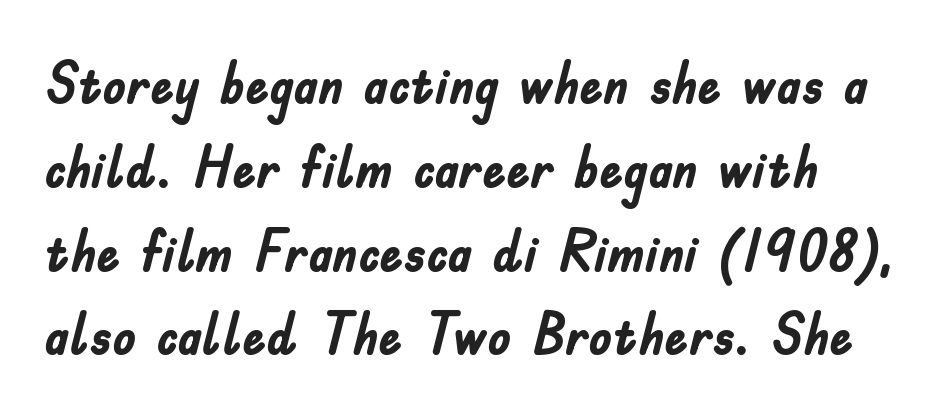
The face used here is proportionally spaced, like ordinary book or web type. The glyphs are unaccompanied by any horizontal stroke below them. You can tell from the bare stems that sans-serif type was used. The face used here is rendered with its standard letterfit.
